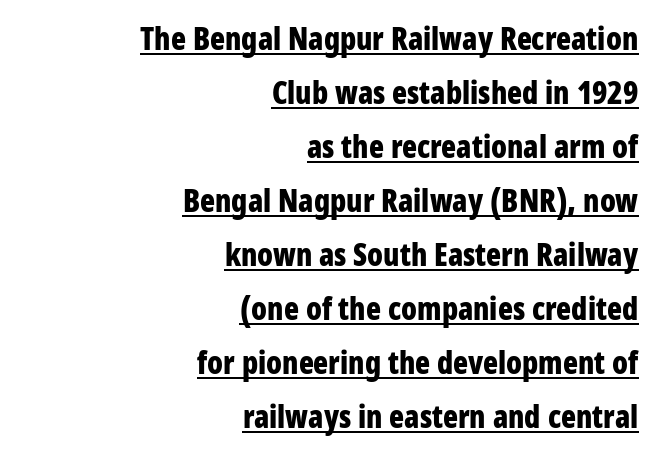
{"serif": "no", "italic": "no", "bold": "yes", "weight": "bold", "width": "condensed", "stroke_contrast": "low", "x_height": "medium", "monospaced": "no", "underline": "yes", "align": "right", "line_spacing_ratio": 1.74, "letter_spacing": "normal", "letter_spacing_em": 0.0, "glyph_px": 31}
